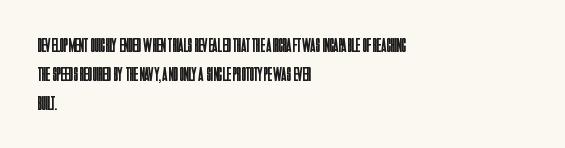
{"italic": "no", "bold": "no", "underline": "no", "align": "left", "line_spacing": "normal", "line_spacing_ratio": 1.44, "letter_spacing": "normal", "letter_spacing_em": 0.0, "glyph_px": 20}
